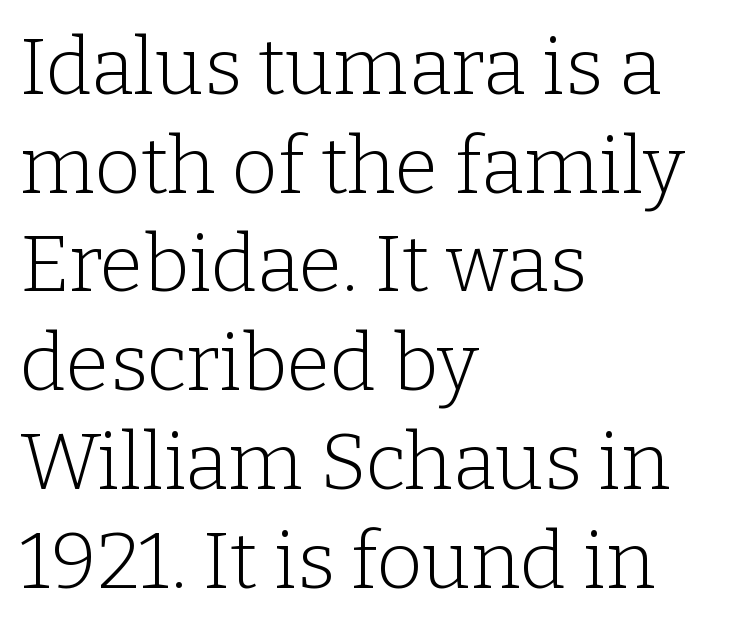
Q: Is the text bold? A: No.
Q: Is the text italic (slanted)? A: No, it is upright.
Q: Is the typeface a serif or a sans-serif typeface? A: Serif.
Q: Is the text underlined? A: No.
Q: How is the paragraph aligned? A: Left-aligned.
Q: Is the spacing between letters normal or unusually wide? A: Normal.
Q: Is the spacing between lines tight, normal or loose? A: Normal.
Q: Width (condensed, normal, or wide)? A: Normal.
Q: Stroke contrast? A: Low.
Q: x-height? A: Medium.
Q: Monospaced? A: No.
